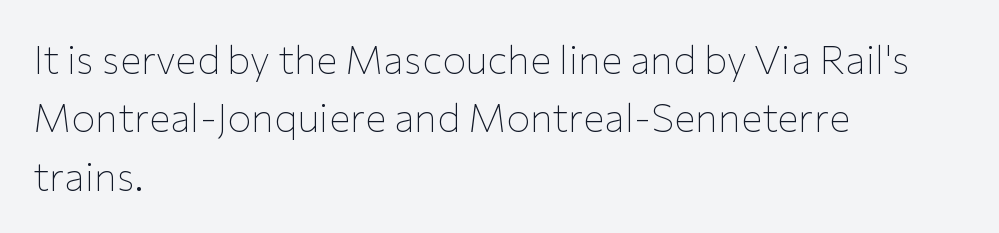
Q: Is the text bold? A: No.
Q: Is the text italic (slanted)? A: No, it is upright.
Q: Is the typeface a serif or a sans-serif typeface? A: Sans-serif.
Q: Is the text underlined? A: No.
Q: How is the paragraph aligned? A: Left-aligned.
Q: Is the spacing between letters normal or unusually wide? A: Normal.
Q: Is the spacing between lines tight, normal or loose? A: Normal.
Q: Width (condensed, normal, or wide)? A: Normal.
Q: Stroke contrast? A: Low.
Q: x-height? A: Medium.
Q: Monospaced? A: No.
